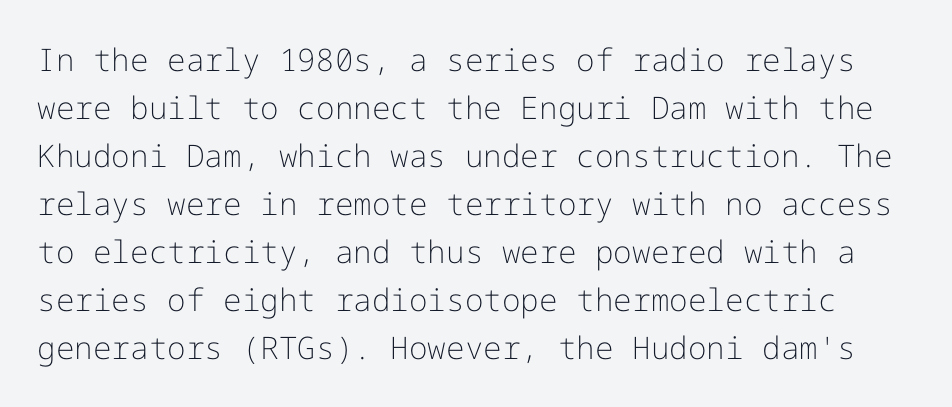
Stroke thickness stays within the range of a standard reading face or lighter. The axis of the letterforms is exactly vertical. In terms of letterform style, serifs are entirely absent. The line texture is even and compact thanks to regular tracking. Quick note: interline space is typical.
